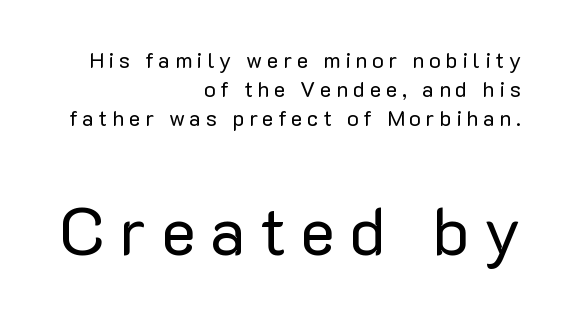
{"serif": "no", "italic": "no", "bold": "no", "weight": "regular", "width": "normal", "stroke_contrast": "low", "x_height": "medium", "monospaced": "no", "underline": "no", "align": "right", "line_spacing": "normal", "line_spacing_ratio": 1.31, "letter_spacing": "wide", "letter_spacing_em": 0.21, "larger_block": "second", "size_ratio": 3.05, "glyph_px": 67}
